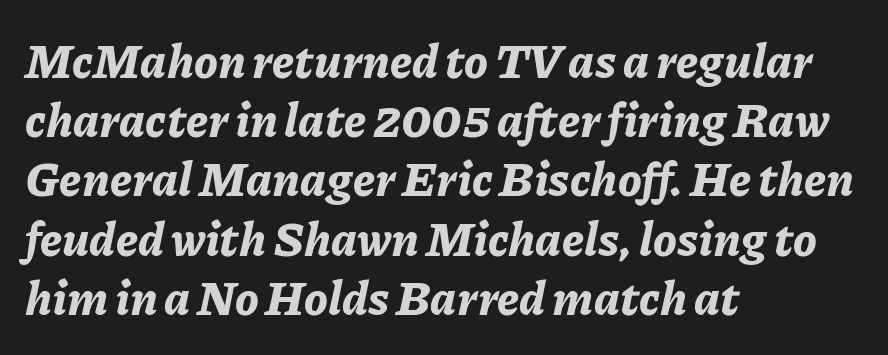
The designer left line spacing at the default. Bold? Absolutely — the strokes are thick and heavy. The horizontal fit of the characters is conventional and even. Quick note: underline off. When letters slant like this, we call the style italic.
